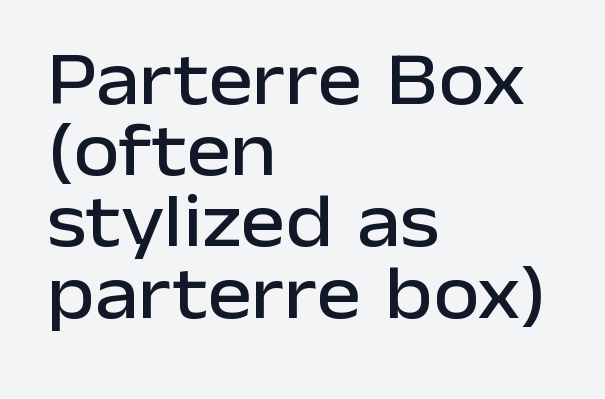
{"serif": "no", "italic": "no", "width": "normal", "stroke_contrast": "low", "x_height": "medium", "monospaced": "no", "underline": "no", "align": "left", "line_spacing": "tight", "line_spacing_ratio": 0.95, "letter_spacing": "normal", "letter_spacing_em": 0.0, "glyph_px": 75}
